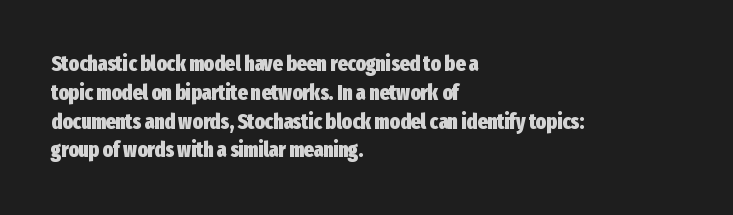
{"italic": "no", "bold": "yes", "underline": "no", "align": "left", "line_spacing": "normal", "line_spacing_ratio": 1.37, "letter_spacing": "normal", "letter_spacing_em": 0.0, "glyph_px": 21}
